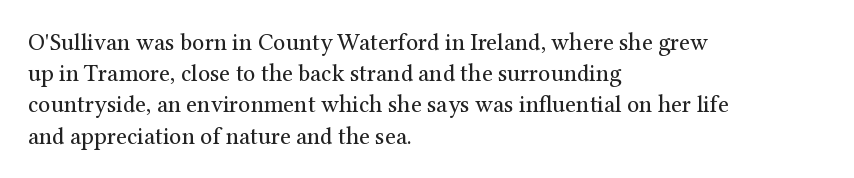
{"italic": "no", "bold": "no", "underline": "no", "align": "left", "line_spacing": "normal", "line_spacing_ratio": 1.3, "letter_spacing": "normal", "letter_spacing_em": 0.0, "glyph_px": 24}
